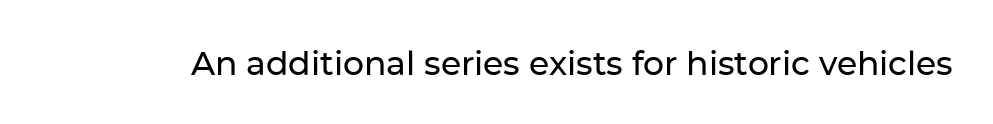
The image shows 33 px sans-serif type, upright; set normal letter spacing, not underlined; low stroke contrast and a medium x-height.
